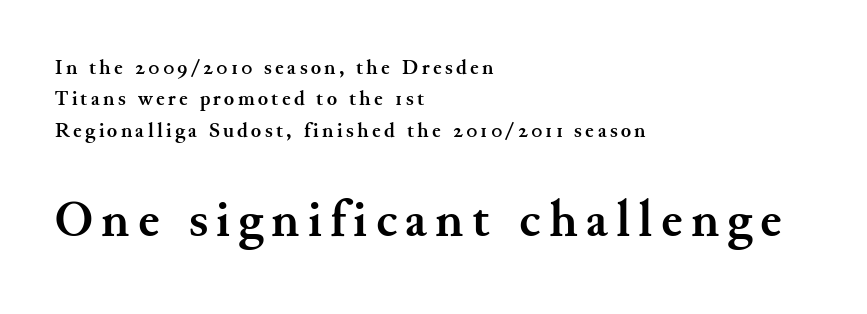
{"serif": "yes", "italic": "no", "bold": "yes", "weight": "semibold", "width": "normal", "stroke_contrast": "medium", "x_height": "small", "monospaced": "no", "underline": "no", "align": "left", "line_spacing": "normal", "line_spacing_ratio": 1.5, "larger_block": "second", "size_ratio": 2.48, "glyph_px": 52}
